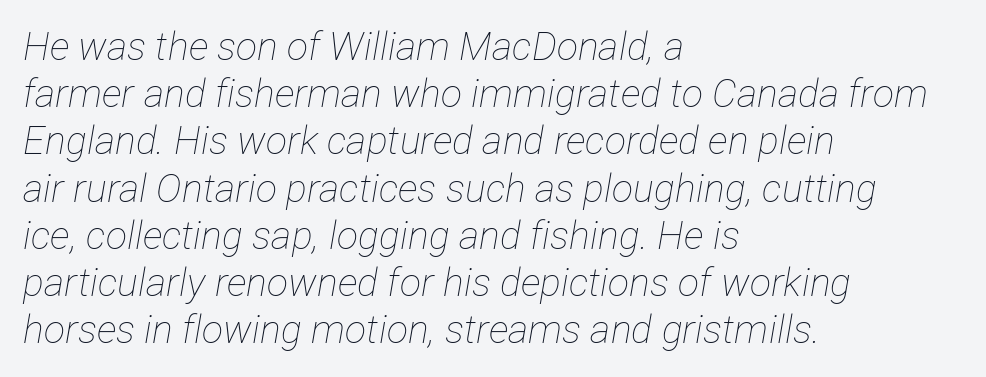
The lettering tilts uniformly, giving the passage an italic look. No extra ink here — the face is not bold. Alignment: flush left. Only glyphs here, with clear space below each row. The letters advance in unequal steps, a hallmark of proportional type. How are the letters spaced? Ordinarily, with no added tracking.
